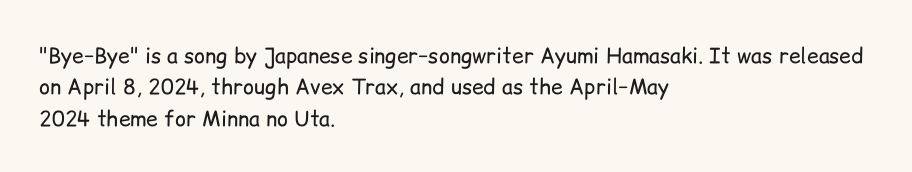
{"italic": "no", "bold": "no", "underline": "no", "align": "left", "line_spacing": "normal", "line_spacing_ratio": 1.49, "letter_spacing": "normal", "letter_spacing_em": 0.0, "glyph_px": 21}
